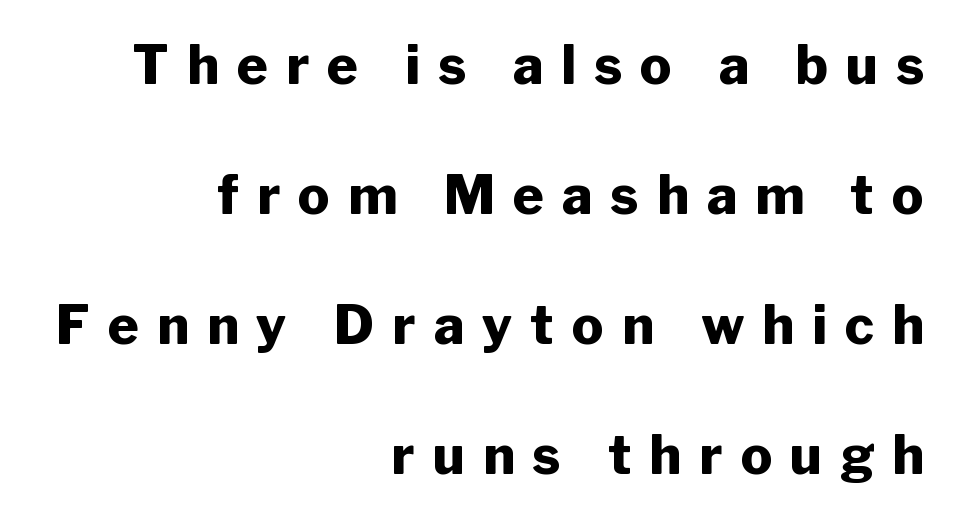
{"serif": "no", "italic": "no", "bold": "yes", "weight": "heavy", "width": "normal", "stroke_contrast": "low", "x_height": "medium", "monospaced": "no", "underline": "no", "align": "right", "line_spacing": "loose", "line_spacing_ratio": 2.45, "letter_spacing": "wide", "letter_spacing_em": 0.34, "glyph_px": 53}
